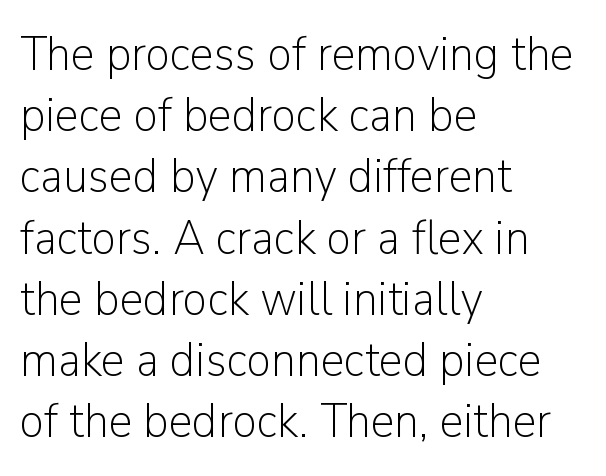
{"serif": "no", "italic": "no", "bold": "no", "weight": "light", "width": "normal", "stroke_contrast": "low", "x_height": "medium", "monospaced": "no", "underline": "no", "align": "left", "line_spacing": "normal", "line_spacing_ratio": 1.25, "letter_spacing": "normal", "letter_spacing_em": 0.0, "glyph_px": 49}
